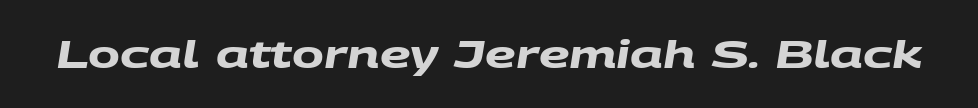
{"serif": "no", "bold": "yes", "weight": "heavy", "width": "wide", "stroke_contrast": "medium", "x_height": "large", "monospaced": "no", "underline": "no", "letter_spacing": "normal", "letter_spacing_em": 0.0, "glyph_px": 38}
